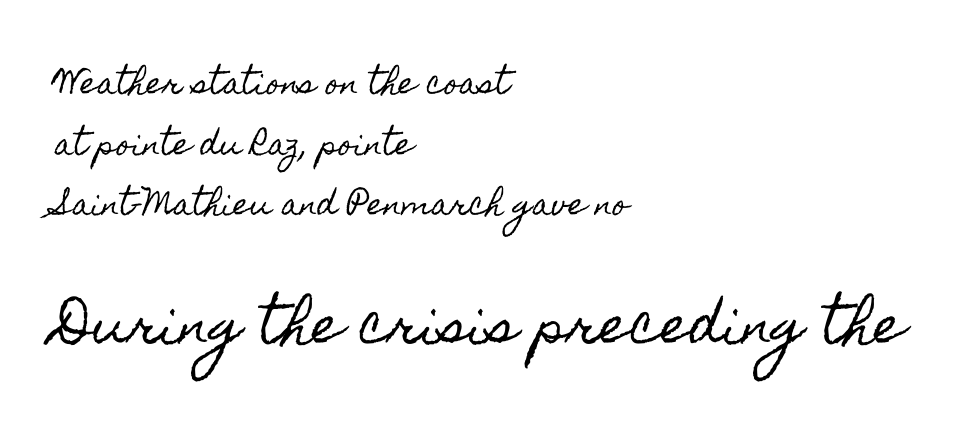
Q: Is the text italic (slanted)? A: Yes.
Q: Is the text underlined? A: No.
Q: How is the paragraph aligned? A: Left-aligned.
Q: Is the spacing between letters normal or unusually wide? A: Normal.
Q: Is the spacing between lines tight, normal or loose? A: Loose.
Q: Which block of text is set in a larger size, the first (top) or the second (bottom)? A: The second (bottom) one.
Q: Width (condensed, normal, or wide)? A: Condensed.
Q: x-height? A: Small.
Q: Monospaced? A: No.
